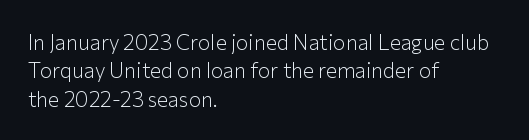
Q: Is the text bold? A: No.
Q: Is the text italic (slanted)? A: No, it is upright.
Q: Is the text underlined? A: No.
Q: How is the paragraph aligned? A: Left-aligned.
Q: Is the spacing between letters normal or unusually wide? A: Normal.
Q: Is the spacing between lines tight, normal or loose? A: Normal.
